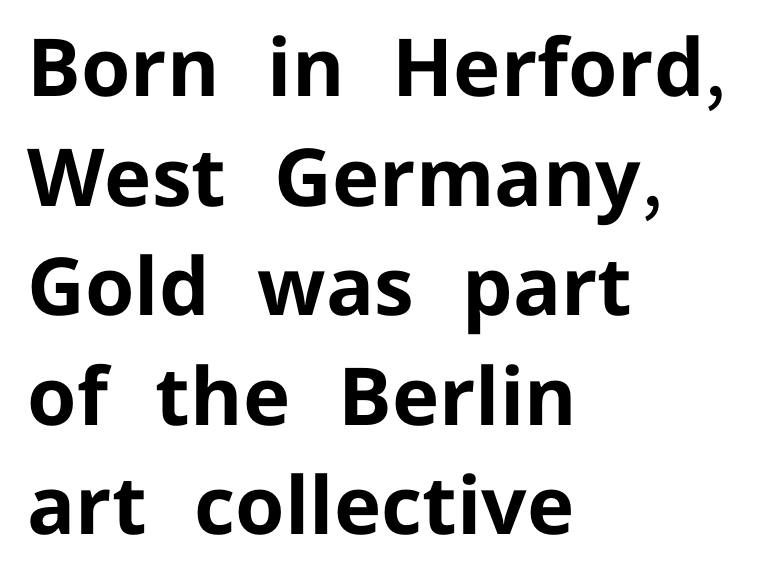
Rendered with straight, roman letterforms. Strokes here are thick enough to call this a true bold. Character widths vary here, with narrow letters taking less room than wide ones. The passage shown has conventional tracking throughout.
